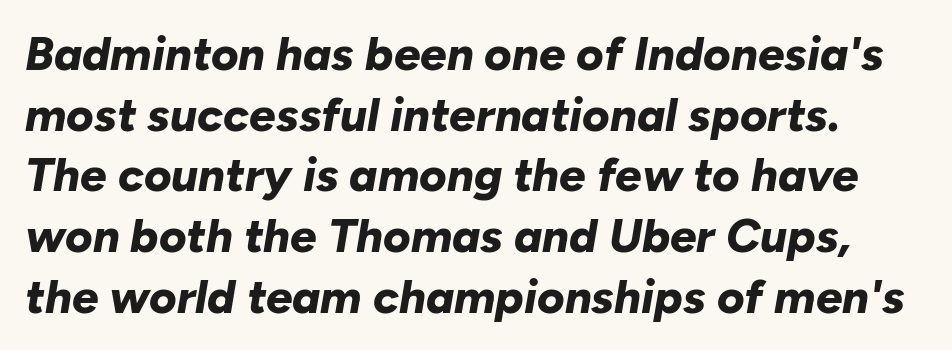
The rendering uses natural spacing where letterforms have individual widths. Each new line begins a customary step beneath the previous one. Characters are canted at an angle relative to the baseline's perpendicular. No word sits above an underline. The typesetting leans heavy: a genuine bold. No extra tracking has been applied to these lines.
